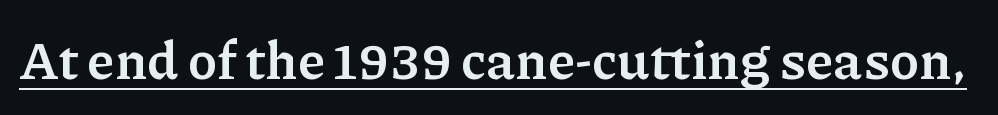
The face used here is proportionally spaced, like ordinary book or web type. The designer went with a serif here, giving each stem small feet. Nobody touched the tracking dial on this one. The glyphs have the mass of a bold cut. Do the letters lean? They stand straight.
